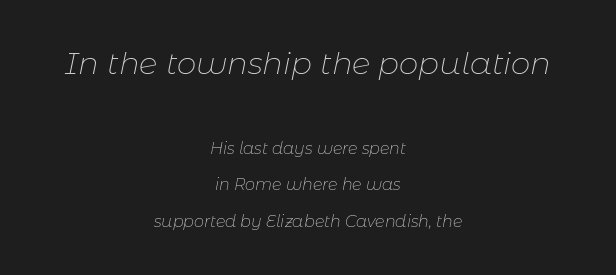
Q: Is the text bold? A: No.
Q: Is the text italic (slanted)? A: Yes, it leans right by about 11 degrees.
Q: Is the text underlined? A: No.
Q: How is the paragraph aligned? A: Centered.
Q: Is the spacing between letters normal or unusually wide? A: Normal.
Q: Is the spacing between lines tight, normal or loose? A: Loose.
Q: Which block of text is set in a larger size, the first (top) or the second (bottom)? A: The first (top) one.
Q: Width (condensed, normal, or wide)? A: Normal.
Q: Stroke contrast? A: Low.
Q: x-height? A: Medium.
Q: Monospaced? A: No.
